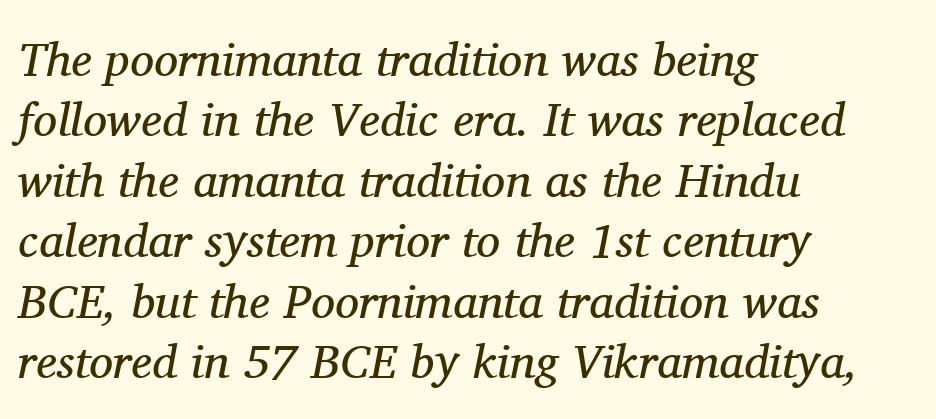
Q: Is the text bold? A: No.
Q: Is the text italic (slanted)? A: Yes, it leans right by about 11 degrees.
Q: Is the typeface a serif or a sans-serif typeface? A: Serif.
Q: Is the text underlined? A: No.
Q: How is the paragraph aligned? A: Left-aligned.
Q: Is the spacing between letters normal or unusually wide? A: Normal.
Q: Is the spacing between lines tight, normal or loose? A: Normal.
Q: Width (condensed, normal, or wide)? A: Normal.
Q: Stroke contrast? A: Medium.
Q: x-height? A: Medium.
Q: Monospaced? A: No.
